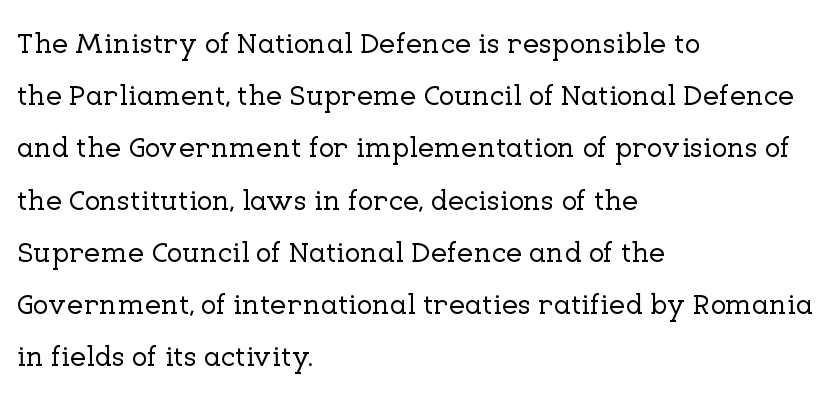
Q: Is the text italic (slanted)? A: No, it is upright.
Q: Is the typeface a serif or a sans-serif typeface? A: Serif.
Q: Is the text underlined? A: No.
Q: How is the paragraph aligned? A: Left-aligned.
Q: Is the spacing between letters normal or unusually wide? A: Normal.
Q: Width (condensed, normal, or wide)? A: Normal.
Q: Stroke contrast? A: Low.
Q: x-height? A: Medium.
Q: Monospaced? A: No.
